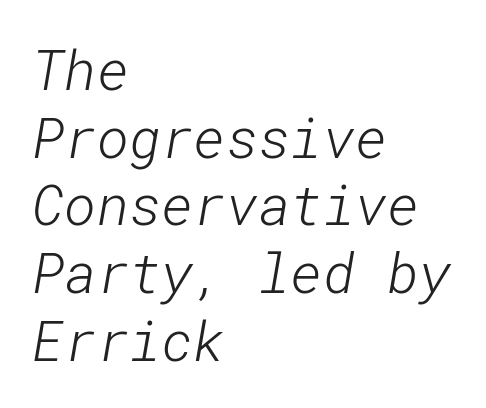
{"serif": "no", "bold": "no", "weight": "light", "width": "normal", "stroke_contrast": "low", "x_height": "medium", "underline": "no", "align": "left", "line_spacing_ratio": 1.23, "letter_spacing": "normal", "letter_spacing_em": 0.0, "glyph_px": 55}
